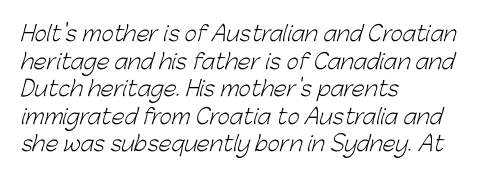
Q: Is the text bold? A: No.
Q: Is the text underlined? A: No.
Q: How is the paragraph aligned? A: Left-aligned.
Q: Is the spacing between letters normal or unusually wide? A: Normal.
Q: Is the spacing between lines tight, normal or loose? A: Normal.
